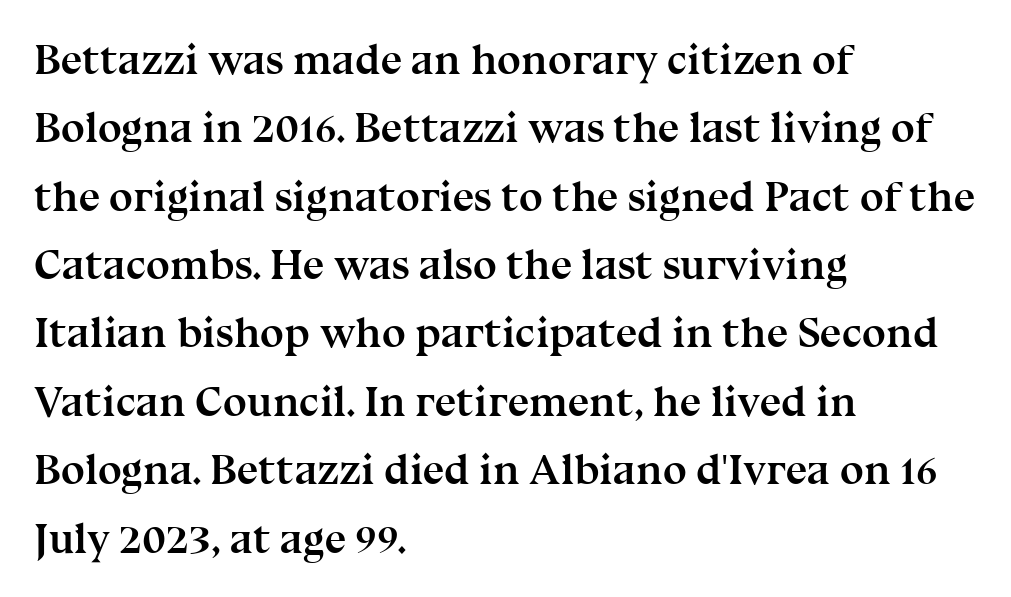
The image shows 43 px semibold serif type, upright; set left-aligned, normal line spacing (1.59x), normal letter spacing, not underlined; medium stroke contrast and a medium x-height.
